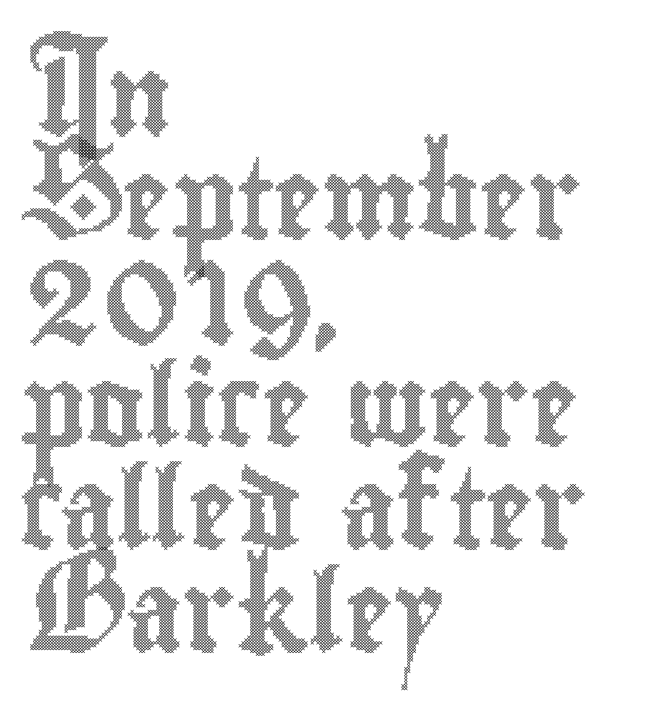
The letters stand upright; this is a roman face. This rendering leaves character spacing at its baseline value. Think of a printed novel: that variable character pitch is what you see here. One glance says typical: line gaps are just what's usual. Does the copy run flush right? No — it runs flush left.
